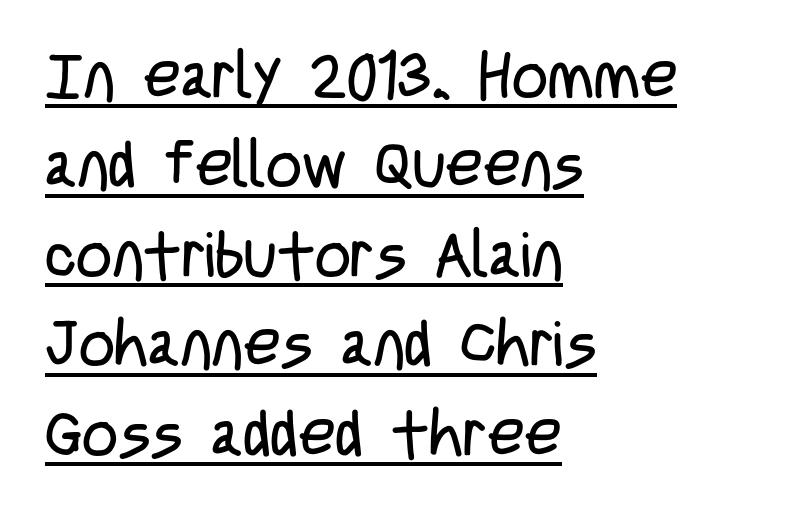
{"serif": "no", "italic": "no", "bold": "no", "weight": "regular", "width": "condensed", "stroke_contrast": "low", "x_height": "large", "monospaced": "no", "underline": "yes", "align": "left", "line_spacing": "normal", "line_spacing_ratio": 1.42, "letter_spacing": "normal", "letter_spacing_em": 0.0, "glyph_px": 63}
